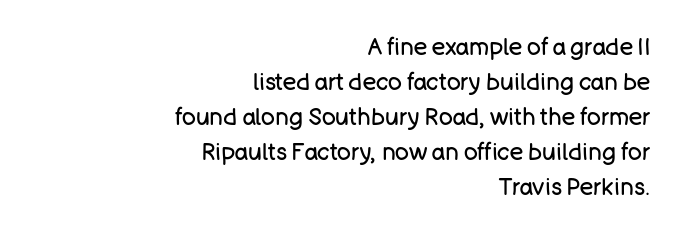
{"italic": "no", "bold": "no", "underline": "no", "align": "right", "line_spacing": "normal", "line_spacing_ratio": 1.52, "letter_spacing": "normal", "letter_spacing_em": 0.0, "glyph_px": 23}
